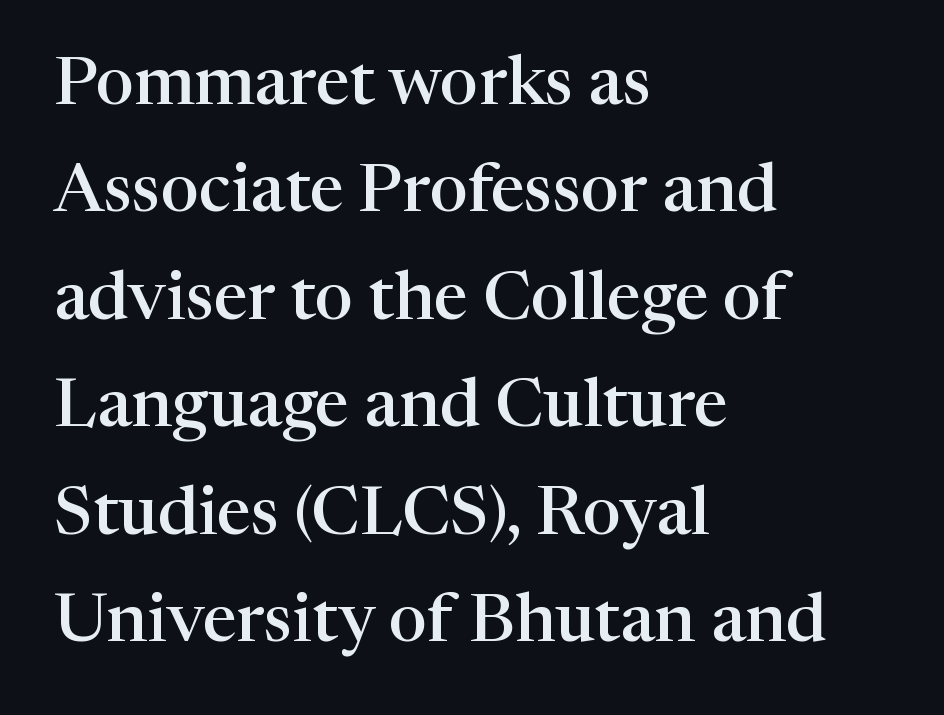
{"serif": "yes", "italic": "no", "bold": "semi", "weight": "semibold", "width": "normal", "stroke_contrast": "high", "x_height": "medium", "monospaced": "no", "underline": "no", "align": "left", "line_spacing": "normal", "line_spacing_ratio": 1.58, "letter_spacing": "normal", "letter_spacing_em": 0.0, "glyph_px": 68}
